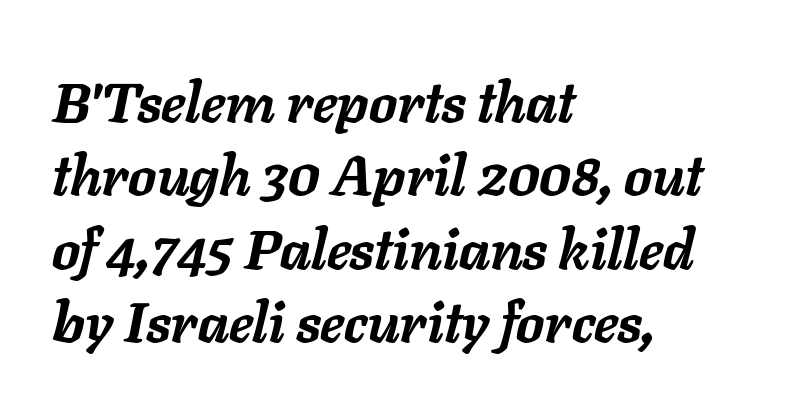
{"italic": "yes", "lean": "right", "slant_degrees": 11, "bold": "yes", "weight": "semibold", "width": "normal", "stroke_contrast": "low", "x_height": "medium", "monospaced": "no", "underline": "no", "align": "left", "line_spacing": "normal", "line_spacing_ratio": 1.31, "letter_spacing": "normal", "letter_spacing_em": 0.0, "glyph_px": 56}
